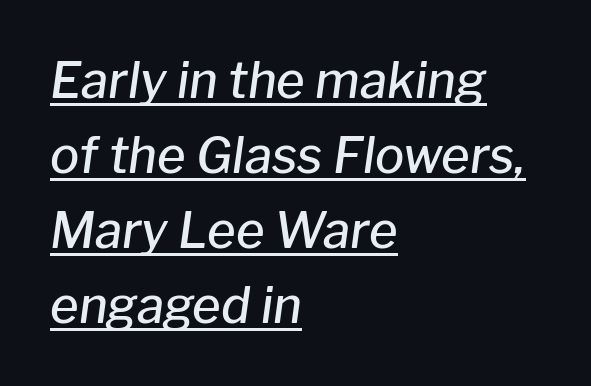
Stems and bowls a touch heavier than normal — semibold. Typeset ragged right — the left edge is the straight one. Each letter keeps its own natural width here, so spacing adapts to shape. Italic: yes, the glyphs are oblique. Underlined type. Successive baselines arrive at the customary interval.
